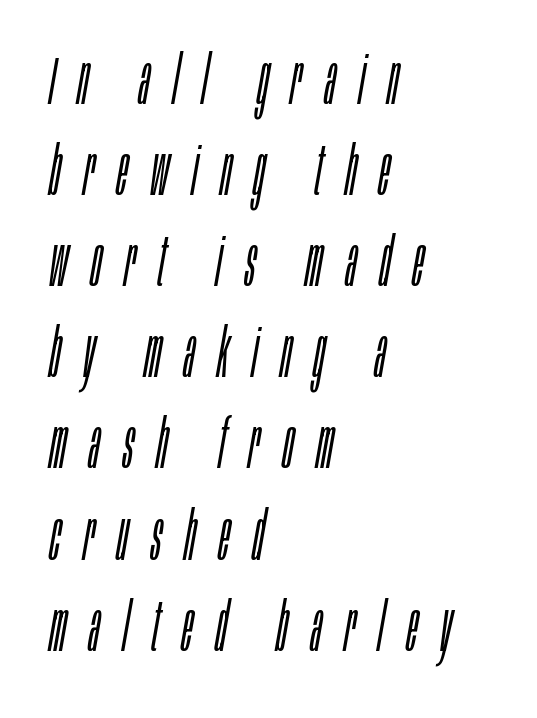
Q: Is the text bold? A: No.
Q: Is the text italic (slanted)? A: Yes, it leans right by about 10 degrees.
Q: Is the text underlined? A: No.
Q: How is the paragraph aligned? A: Left-aligned.
Q: Is the spacing between letters normal or unusually wide? A: Unusually wide.
Q: Is the spacing between lines tight, normal or loose? A: Normal.
Q: Width (condensed, normal, or wide)? A: Condensed.
Q: Stroke contrast? A: Low.
Q: x-height? A: Large.
Q: Monospaced? A: No.
